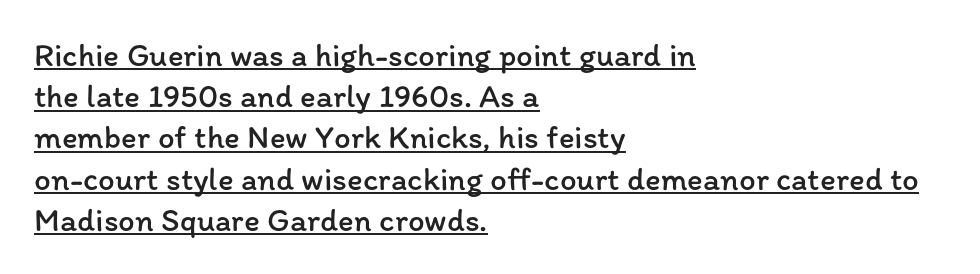
The gaps between neighbouring characters are ordinary and unremarkable. Line spacing here is normal. Ordinary non-slanted type is in use. Is there an underline? Yes — a line sits under the letters. Layout note: lines flush left. These lines are rendered in a variable-pitch font.
